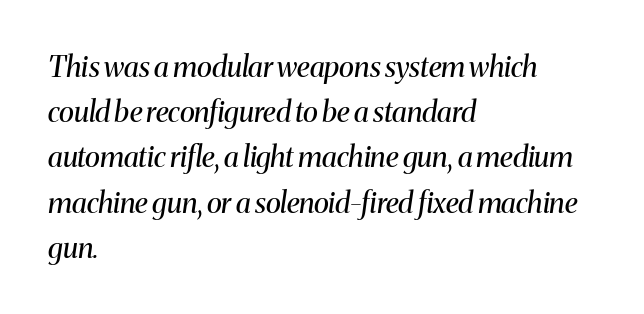
{"serif": "yes", "italic": "yes", "lean": "right", "slant_degrees": 8, "bold": "no", "weight": "regular", "width": "normal", "stroke_contrast": "medium", "x_height": "medium", "monospaced": "no", "underline": "no", "align": "left", "line_spacing": "normal", "line_spacing_ratio": 1.56, "letter_spacing": "normal", "letter_spacing_em": 0.0, "glyph_px": 29}
